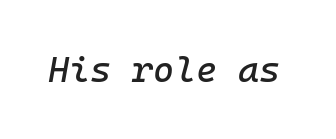
Q: Is the text italic (slanted)? A: Yes, it leans right by about 10 degrees.
Q: Is the text underlined? A: No.
Q: Is the spacing between letters normal or unusually wide? A: Normal.
Q: Width (condensed, normal, or wide)? A: Normal.
Q: Stroke contrast? A: Low.
Q: x-height? A: Medium.
Q: Monospaced? A: Yes.
